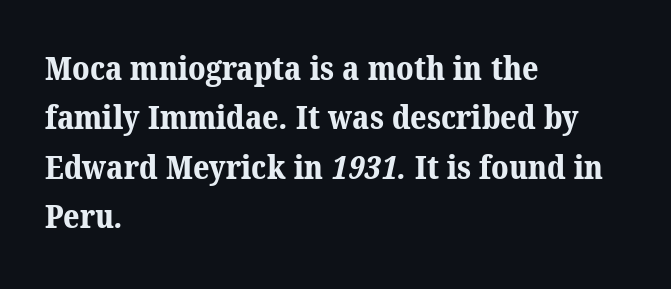
Strokes here are thick enough to call this a true bold. The compositor pushed each line to the left boundary. This block has exactly the height ordinary leading produces. Compared with typical body copy, the letter spacing here is the same. The glyphs in this specimen are seriffed.
